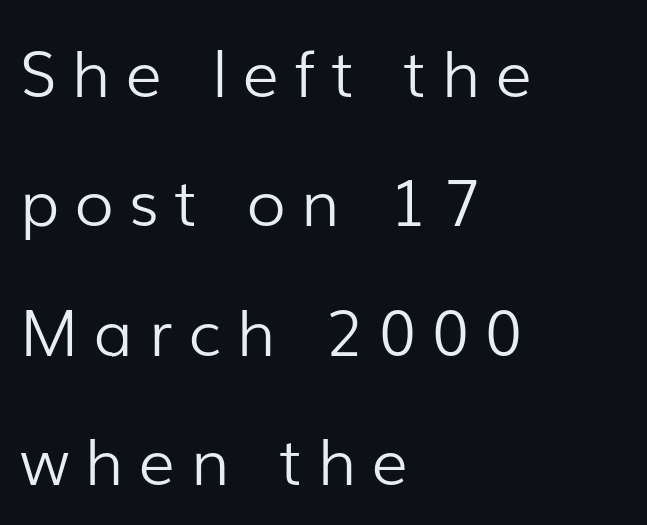
Q: Is the text bold? A: No.
Q: Is the text italic (slanted)? A: No, it is upright.
Q: Is the typeface a serif or a sans-serif typeface? A: Sans-serif.
Q: Is the text underlined? A: No.
Q: How is the paragraph aligned? A: Left-aligned.
Q: Is the spacing between letters normal or unusually wide? A: Unusually wide.
Q: Is the spacing between lines tight, normal or loose? A: Loose.
Q: Width (condensed, normal, or wide)? A: Normal.
Q: Stroke contrast? A: Low.
Q: x-height? A: Medium.
Q: Monospaced? A: No.
